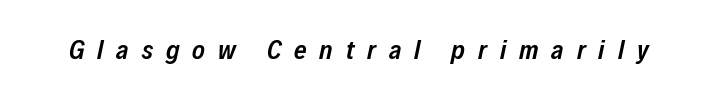
The face used here is a semibold: visibly heavier than regular, lighter than bold. The glyphs are unaccompanied by any horizontal stroke below them. Between one letter and the next there's a generous, obvious gap. Does the lettering tilt? It does — this is italic.
